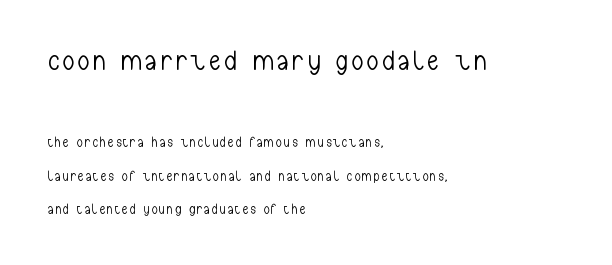
The image shows 28 px light, condensed sans-serif type, upright; set left-aligned, loose line spacing (2.36x), not underlined; the first (top) block is 2.0x larger; low stroke contrast and a medium x-height.
